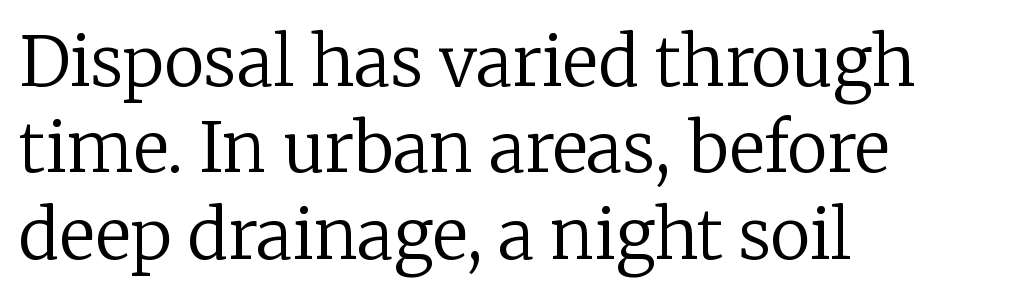
Each stroke keeps to a modest, everyday thickness or less. A typesetter would call this proportional, since set widths differ per character. You can tell it's not italic because the verticals are truly vertical. The lines sit at an ordinary, default distance from one another. The characters display serif detailing at their extremities. Horizontal alignment here is leftward, the default for most running prose.
